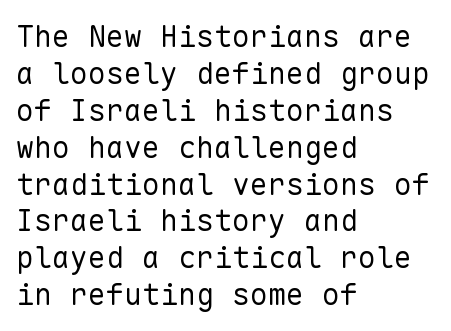
The image shows 30 px regular-weight sans-serif type, upright, monospaced; set left-aligned, line spacing 1.23x, normal letter spacing, not underlined; low stroke contrast and a medium x-height.
